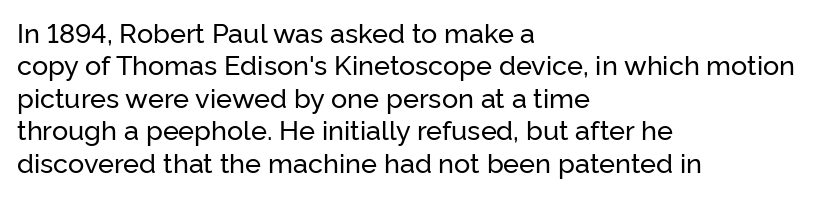
Q: Is the text italic (slanted)? A: No, it is upright.
Q: Is the text underlined? A: No.
Q: How is the paragraph aligned? A: Left-aligned.
Q: Is the spacing between letters normal or unusually wide? A: Normal.
